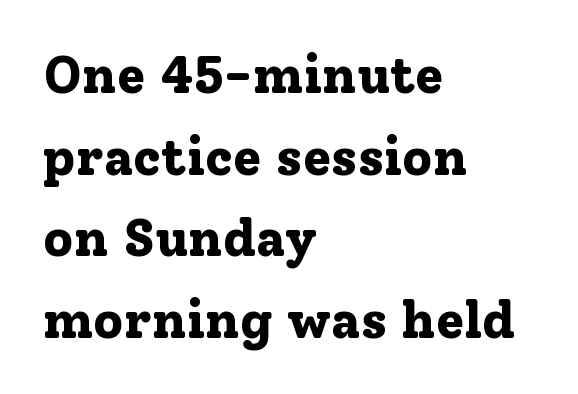
Caption: multi-line text, flush left, ragged right. The text was rendered using a seriffed face with decorative stroke endings. Unlike italic type, these characters show no tilt at all. This sample has the flowing, uneven cadence of proportional lettering.
